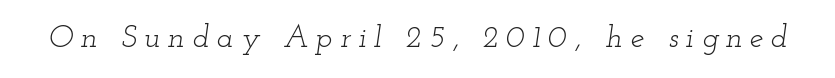
Spacing verdict: proportional, widths tailored to each character. Style check: oblique. You can tell from the footed stems that serif type was used. The typeface has the unassuming heft of standard copy or less.
